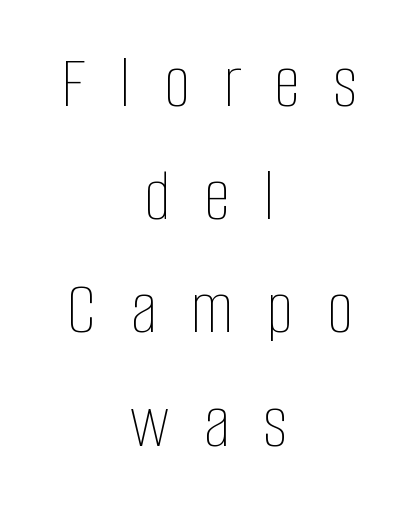
{"italic": "no", "bold": "no", "weight": "thin", "width": "condensed", "stroke_contrast": "low", "x_height": "large", "monospaced": "no", "underline": "no", "align": "center", "line_spacing": "normal", "line_spacing_ratio": 1.49, "letter_spacing": "wide", "letter_spacing_em": 0.44, "glyph_px": 76}
